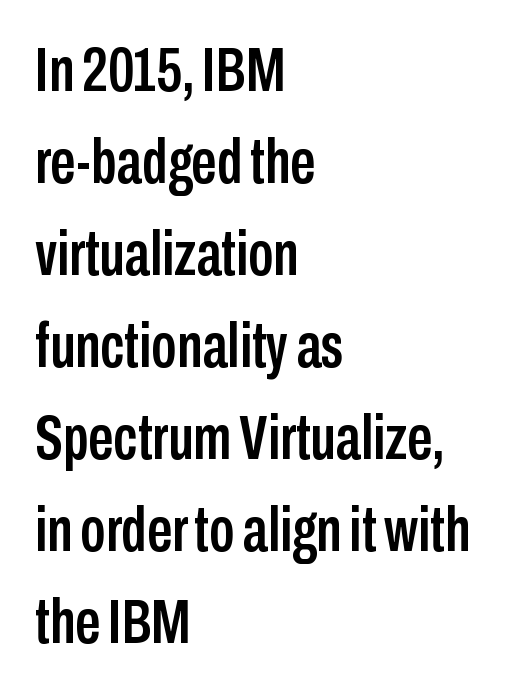
Interline gaps are of average width in this sample. In terms of letterform style, serifs are entirely absent. The rendering keeps characters at their native spacing. This sample uses an upright cut, with every glyph sitting square on the baseline. The glyphs are unaccompanied by any horizontal stroke below them.
